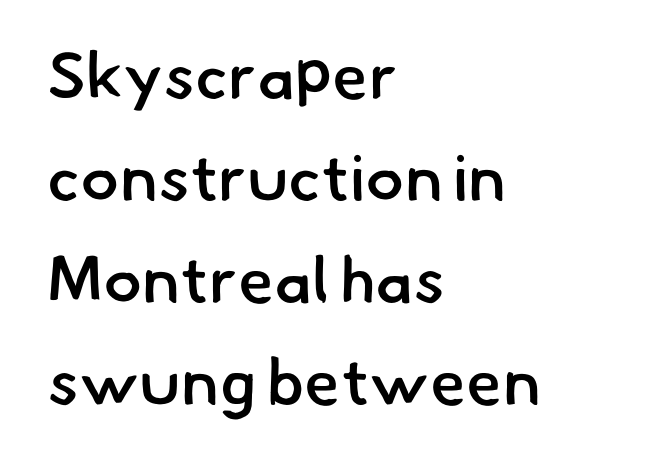
Q: Is the text bold? A: Semi-bold.
Q: Is the typeface a serif or a sans-serif typeface? A: Sans-serif.
Q: Is the text underlined? A: No.
Q: How is the paragraph aligned? A: Left-aligned.
Q: Is the spacing between letters normal or unusually wide? A: Normal.
Q: Is the spacing between lines tight, normal or loose? A: Normal.
Q: Width (condensed, normal, or wide)? A: Normal.
Q: Stroke contrast? A: Low.
Q: x-height? A: Small.
Q: Monospaced? A: No.
